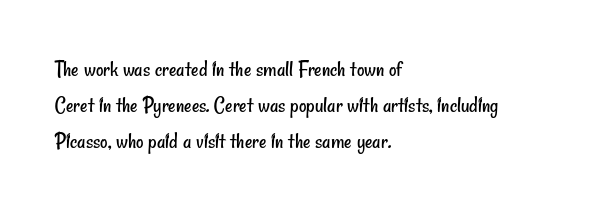
Q: Is the text bold? A: No.
Q: Is the text underlined? A: No.
Q: How is the paragraph aligned? A: Left-aligned.
Q: Is the spacing between letters normal or unusually wide? A: Normal.
Q: Is the spacing between lines tight, normal or loose? A: Normal.
